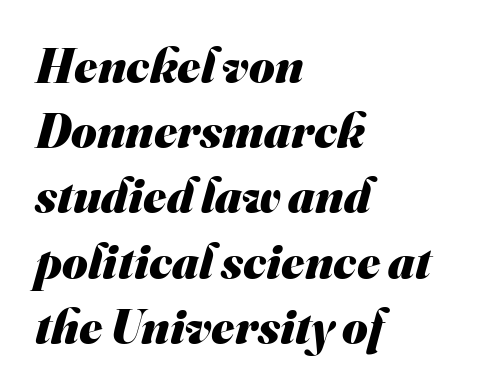
{"serif": "no", "bold": "yes", "weight": "heavy", "width": "normal", "stroke_contrast": "medium", "x_height": "small", "monospaced": "no", "underline": "no", "align": "left", "line_spacing": "normal", "line_spacing_ratio": 1.33, "letter_spacing": "normal", "letter_spacing_em": 0.0, "glyph_px": 49}
